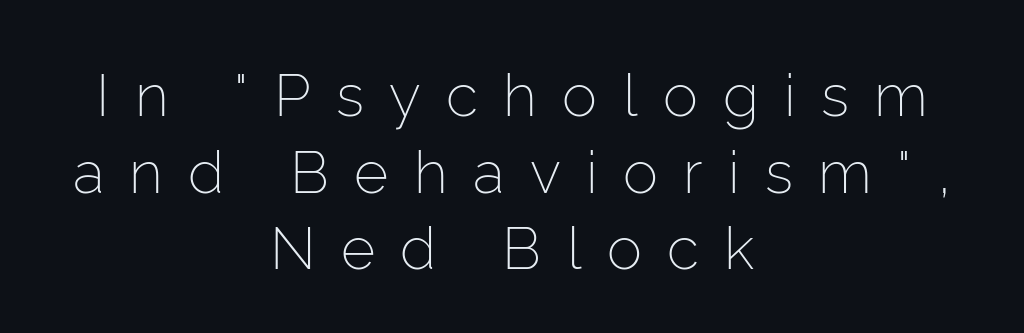
{"serif": "no", "italic": "no", "bold": "no", "weight": "light", "width": "normal", "stroke_contrast": "low", "x_height": "medium", "monospaced": "no", "underline": "no", "align": "center", "line_spacing": "normal", "line_spacing_ratio": 1.3, "letter_spacing": "wide", "letter_spacing_em": 0.43, "glyph_px": 59}
